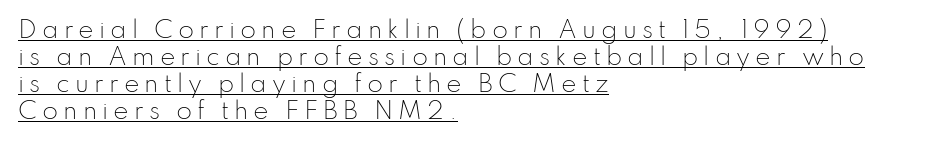
{"italic": "no", "bold": "no", "underline": "yes", "align": "left", "line_spacing_ratio": 1.17, "letter_spacing": "wide", "letter_spacing_em": 0.22, "glyph_px": 23}
